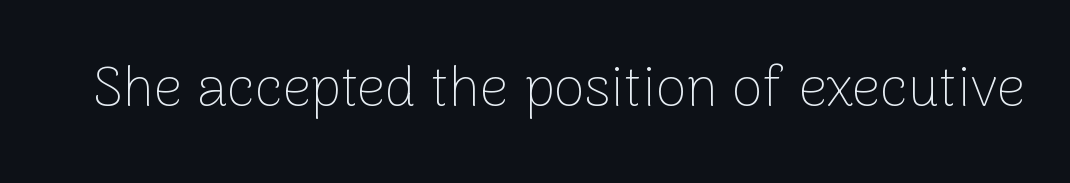
Q: Is the text bold? A: No.
Q: Is the text italic (slanted)? A: No, it is upright.
Q: Is the typeface a serif or a sans-serif typeface? A: Sans-serif.
Q: Is the text underlined? A: No.
Q: Is the spacing between letters normal or unusually wide? A: Normal.
Q: Width (condensed, normal, or wide)? A: Normal.
Q: Stroke contrast? A: Low.
Q: x-height? A: Medium.
Q: Monospaced? A: No.
